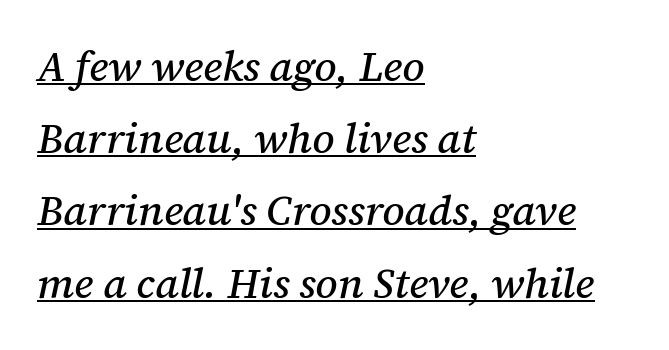
The image shows 42 px serif type, italic (leaning right); set left-aligned, line spacing 1.72x, normal letter spacing, underlined; medium stroke contrast and a medium x-height.
